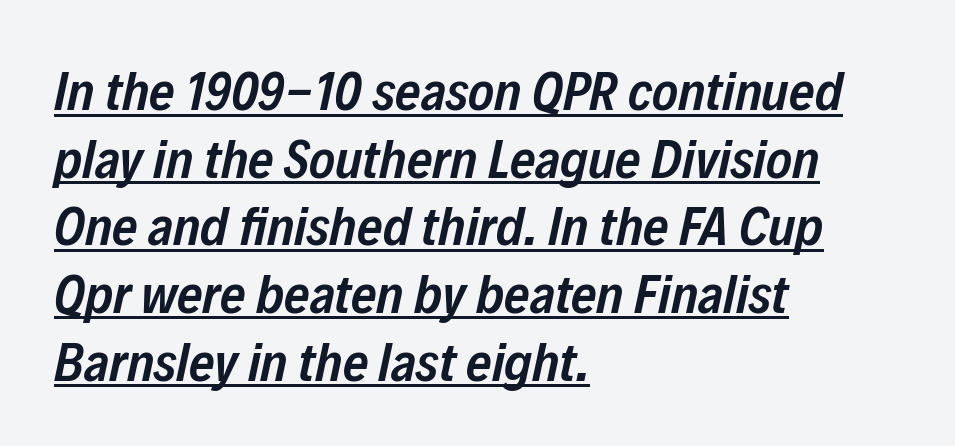
Looks like regular typesetting: each glyph gets only the width it needs. This is moderately heavy type, rendered in semibold. Rendered with sloped, italic letterforms. Compared with undecorated copy, this sample adds a rule below the words. Alignment: flush left. Tracking here is standard; glyphs follow each other at the usual distance.
